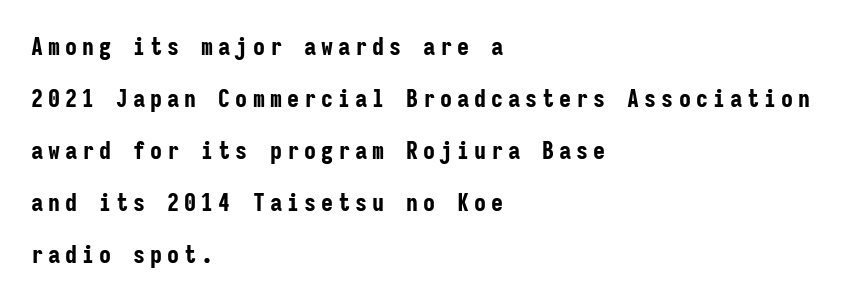
{"italic": "no", "bold": "yes", "underline": "no", "align": "left", "line_spacing": "loose", "line_spacing_ratio": 2.17, "letter_spacing": "wide", "letter_spacing_em": 0.21, "glyph_px": 24}
